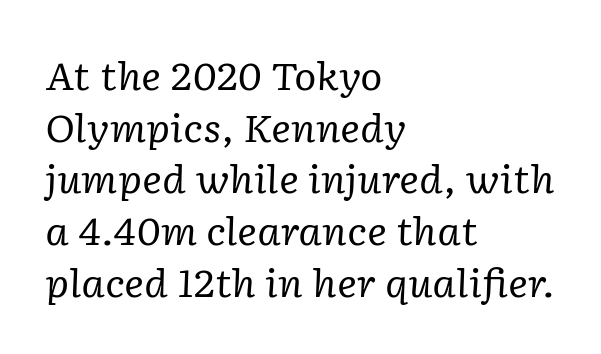
The image shows 38 px regular-weight serif type, italic (leaning right); set left-aligned, normal line spacing (1.36x), normal letter spacing, not underlined; low stroke contrast and a medium x-height.
